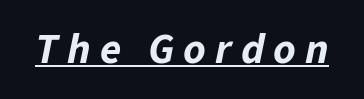
Characters follow at a spacing far wider than the type designer built in. Looks like regular typesetting: each glyph gets only the width it needs. Emphasis by weight is at full strength: bold. This is oblique type, the kind used for emphasis or titles. You can see a thin bar hugging the bottom of the glyphs.
